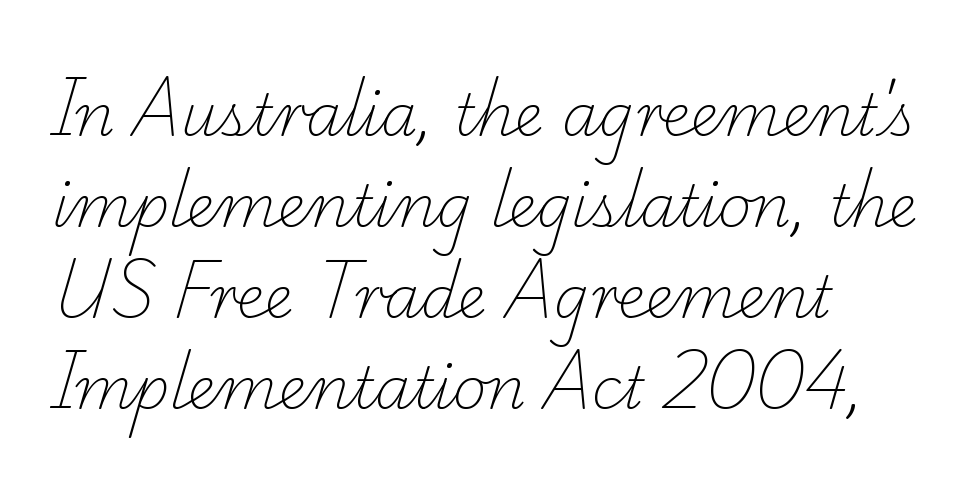
The image shows 58 px light serif type; set left-aligned, normal line spacing (1.57x), normal letter spacing, not underlined; low stroke contrast and a small x-height.
